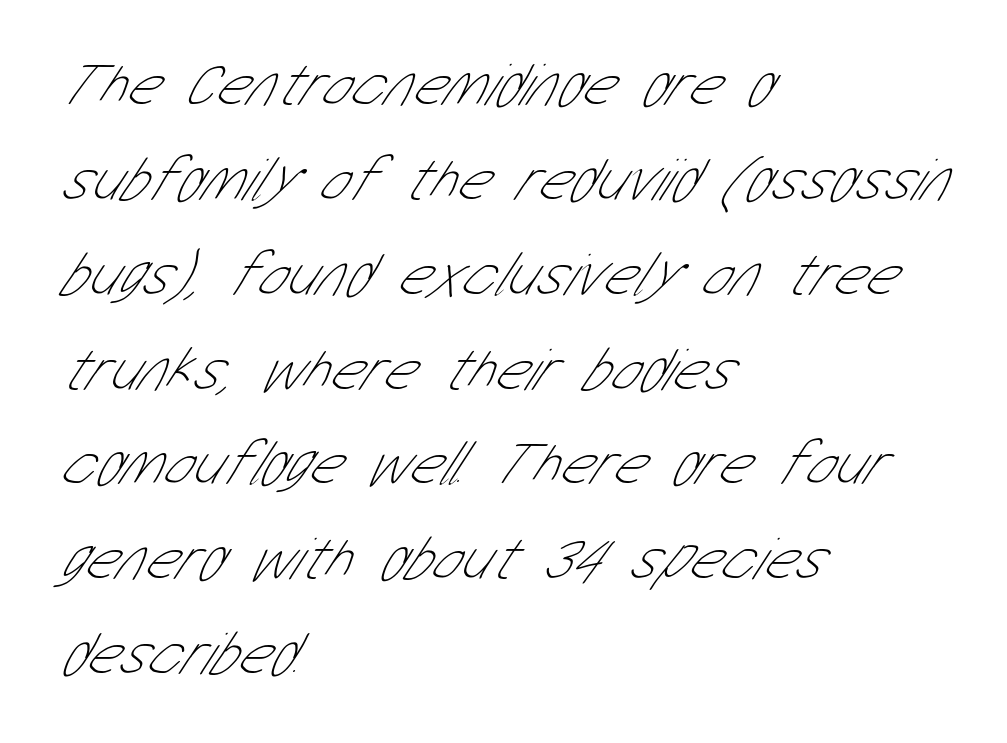
The image shows 62 px thin, condensed sans-serif type; set left-aligned, normal line spacing (1.53x), normal letter spacing, not underlined; low stroke contrast and a medium x-height.
